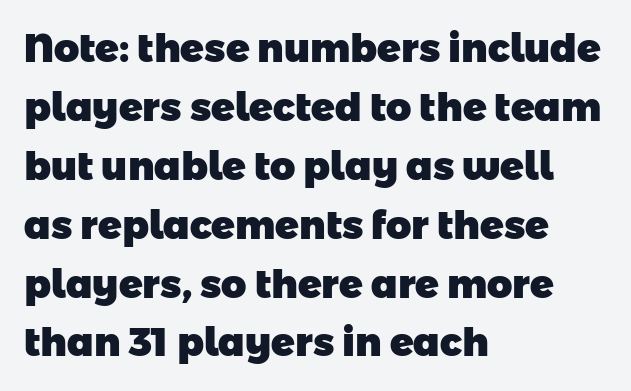
Q: Is the text bold? A: Yes.
Q: Is the typeface a serif or a sans-serif typeface? A: Sans-serif.
Q: Is the text underlined? A: No.
Q: How is the paragraph aligned? A: Left-aligned.
Q: Is the spacing between letters normal or unusually wide? A: Normal.
Q: Is the spacing between lines tight, normal or loose? A: Normal.
Q: Width (condensed, normal, or wide)? A: Normal.
Q: Stroke contrast? A: Low.
Q: x-height? A: Medium.
Q: Monospaced? A: No.
